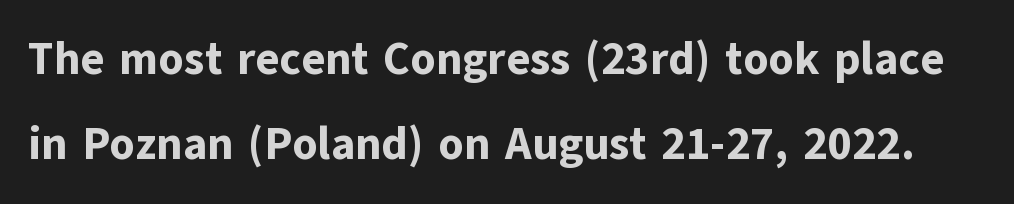
These lines keep a tight, regular rhythm from letter to letter. This is roman type, the default non-slanted kind. Honestly, the rows look like they've been pulled way apart. Only glyphs here, with clear space below each row. Does the weight exceed regular? Yes, all the way to bold.
